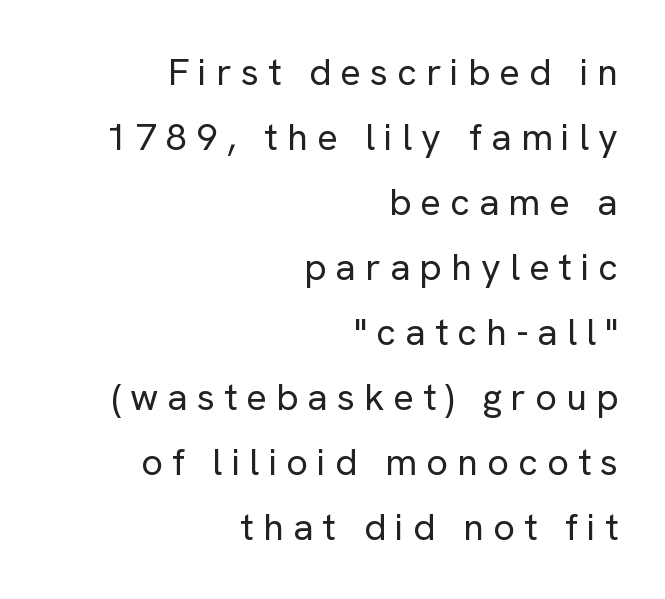
If you drew a ruler down the right edge, every line would touch it. The gaps between neighbouring characters are conspicuously large. Does the type have serifs? No, each stem ends abruptly. Unbolded letterforms with no extra heft. Character widths vary here, with narrow letters taking less room than wide ones. The lettering holds an erect, upright posture throughout.
